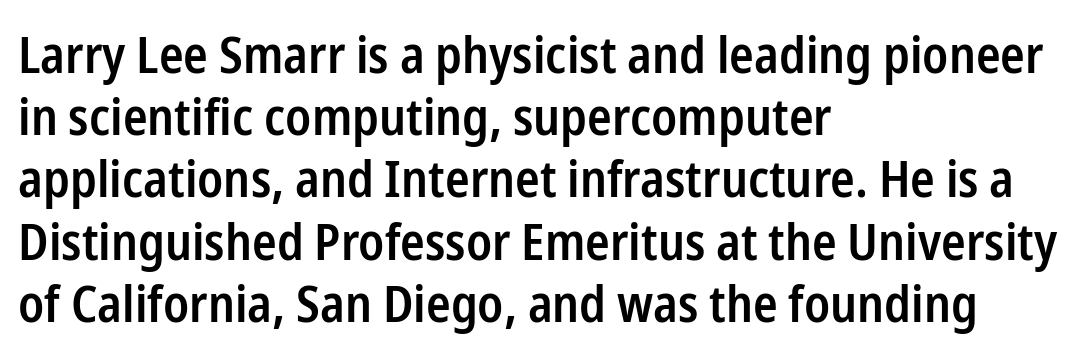
The image shows 51 px semibold, condensed sans-serif type, upright; set left-aligned, line spacing 1.22x, normal letter spacing, not underlined; low stroke contrast and a medium x-height.
